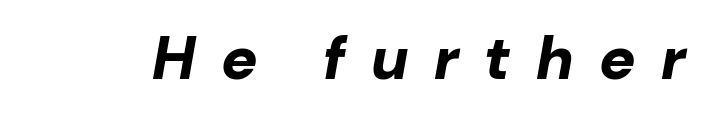
The image shows 61 px bold type, italic (leaning right); set unusually wide letter spacing (+0.42 em), not underlined; low stroke contrast and a medium x-height.
